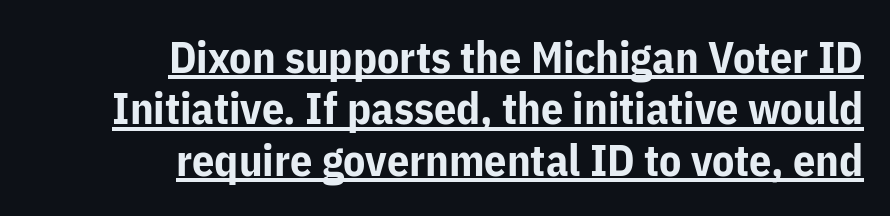
The image shows 44 px bold sans-serif type, upright; set right-aligned, line spacing 1.17x, normal letter spacing, underlined; low stroke contrast and a medium x-height.
